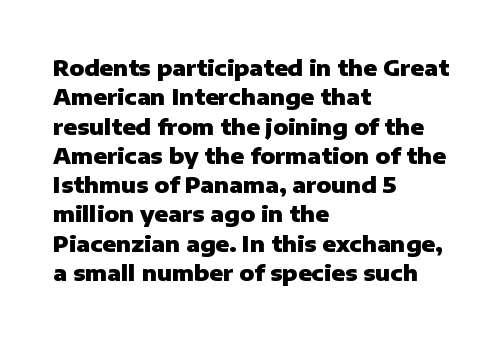
{"italic": "no", "bold": "yes", "underline": "no", "align": "left", "line_spacing": "normal", "line_spacing_ratio": 1.33, "letter_spacing": "normal", "letter_spacing_em": 0.0, "glyph_px": 22}
